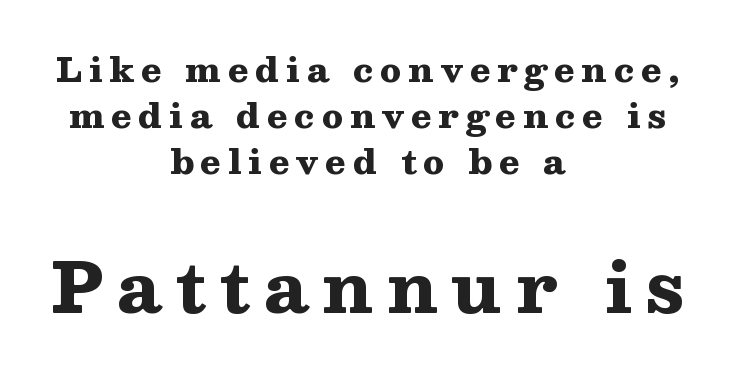
The image shows 68 px heavy, wide serif type, upright; set centered, normal line spacing (1.35x), unusually wide letter spacing (+0.2 em), not underlined; the second (bottom) block is 2.0x larger; medium stroke contrast and a medium x-height.
